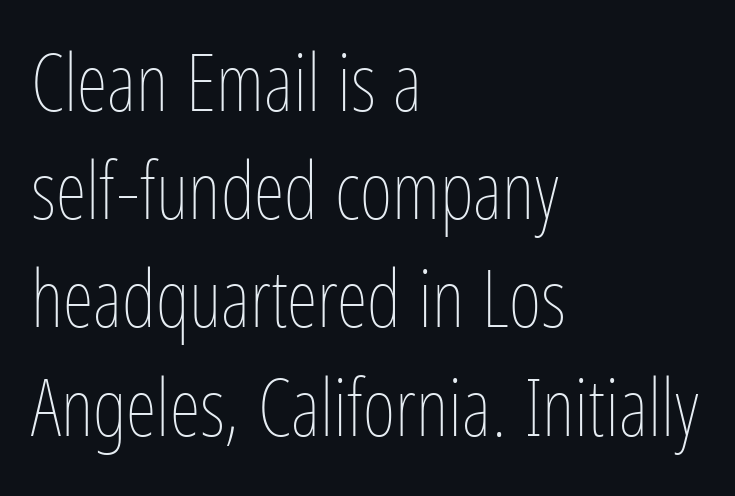
{"italic": "no", "bold": "no", "weight": "thin", "width": "condensed", "stroke_contrast": "low", "x_height": "medium", "monospaced": "no", "underline": "no", "align": "left", "line_spacing": "normal", "line_spacing_ratio": 1.37, "letter_spacing": "normal", "letter_spacing_em": 0.0, "glyph_px": 79}
